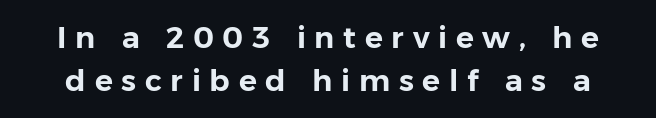
{"serif": "no", "italic": "no", "width": "normal", "stroke_contrast": "low", "x_height": "medium", "monospaced": "no", "underline": "no", "line_spacing": "normal", "line_spacing_ratio": 1.45, "letter_spacing": "wide", "letter_spacing_em": 0.29, "glyph_px": 30}
